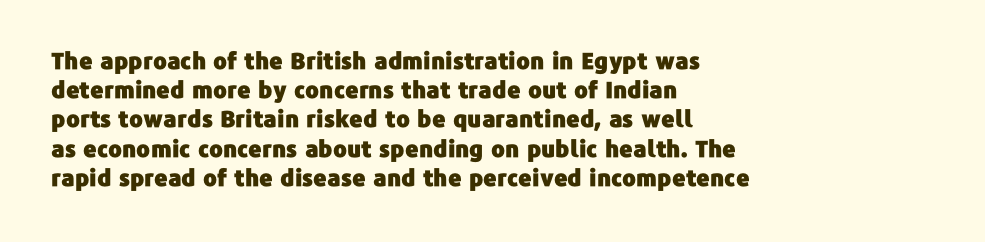
The image shows 23 px text type, upright; set left-aligned, normal line spacing (1.27x), normal letter spacing, not underlined.
